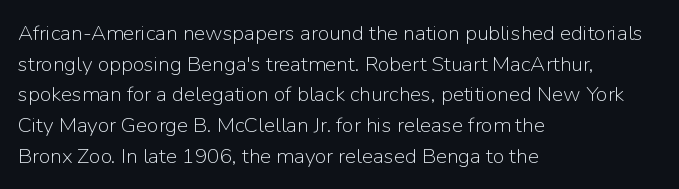
Q: Is the text bold? A: No.
Q: Is the text italic (slanted)? A: No, it is upright.
Q: Is the text underlined? A: No.
Q: How is the paragraph aligned? A: Left-aligned.
Q: Is the spacing between letters normal or unusually wide? A: Normal.
Q: Is the spacing between lines tight, normal or loose? A: Normal.
